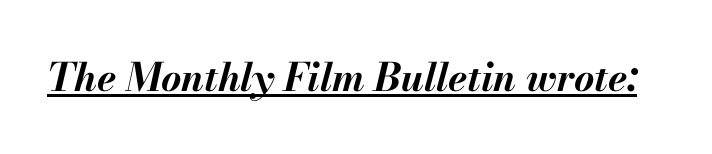
Q: Is the text bold? A: Yes.
Q: Is the text italic (slanted)? A: Yes, it leans right by about 13 degrees.
Q: Is the text underlined? A: Yes.
Q: Is the spacing between letters normal or unusually wide? A: Normal.
Q: Width (condensed, normal, or wide)? A: Normal.
Q: Stroke contrast? A: Medium.
Q: x-height? A: Small.
Q: Monospaced? A: No.
